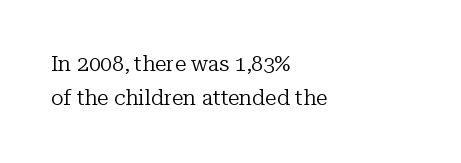
Q: Is the text bold? A: No.
Q: Is the text italic (slanted)? A: No, it is upright.
Q: Is the text underlined? A: No.
Q: How is the paragraph aligned? A: Left-aligned.
Q: Is the spacing between letters normal or unusually wide? A: Normal.
Q: Is the spacing between lines tight, normal or loose? A: Normal.
